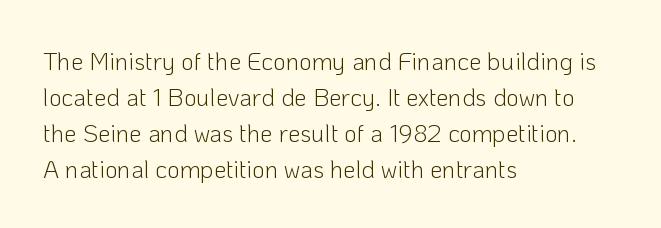
The image shows 25 px text type, upright; set left-aligned, normal line spacing (1.44x), normal letter spacing, not underlined.
